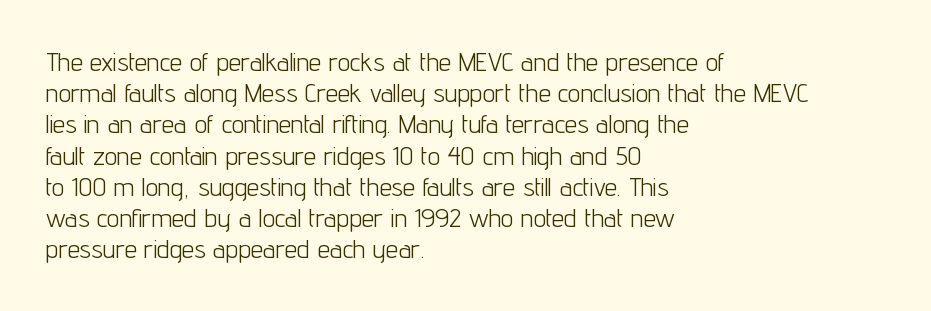
Spacing between characters is what you'd get straight out of the box. Ordinary non-slanted type is in use. The compositor pushed each line to the left boundary. Rows of type keep a routine distance in the vertical direction.
